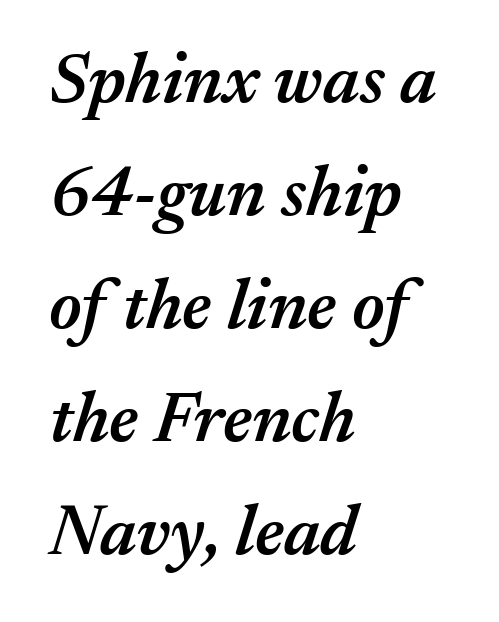
Q: Is the text bold? A: Semi-bold.
Q: Is the text italic (slanted)? A: Yes, it leans right by about 17 degrees.
Q: Is the text underlined? A: No.
Q: How is the paragraph aligned? A: Left-aligned.
Q: Is the spacing between letters normal or unusually wide? A: Normal.
Q: Is the spacing between lines tight, normal or loose? A: Normal.
Q: Width (condensed, normal, or wide)? A: Normal.
Q: Stroke contrast? A: Medium.
Q: x-height? A: Medium.
Q: Monospaced? A: No.
